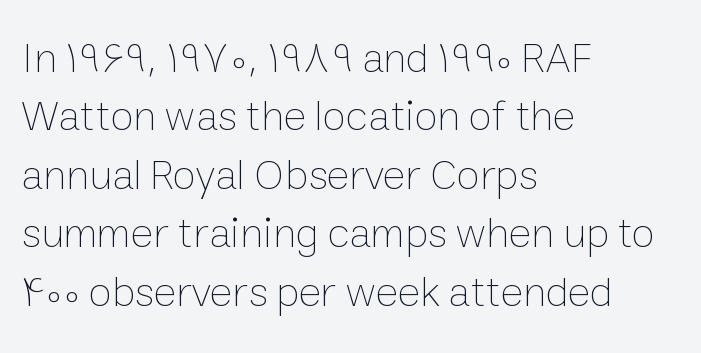
{"italic": "no", "bold": "no", "weight": "thin", "width": "normal", "stroke_contrast": "low", "x_height": "medium", "monospaced": "no", "underline": "no", "align": "left", "line_spacing": "normal", "line_spacing_ratio": 1.36, "letter_spacing": "normal", "letter_spacing_em": 0.0, "glyph_px": 43}
